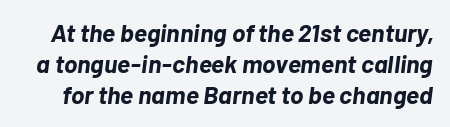
The image shows 25 px bold type, italic (leaning right); set normal line spacing (1.25x), normal letter spacing, not underlined.
